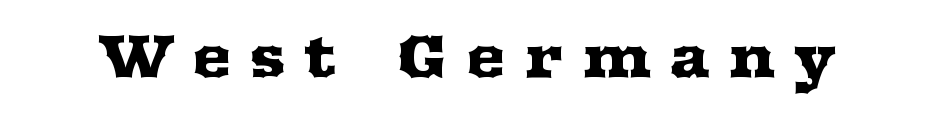
The image shows 60 px wide serif type, upright; set unusually wide letter spacing (+0.3 em), not underlined; medium stroke contrast and a medium x-height.
